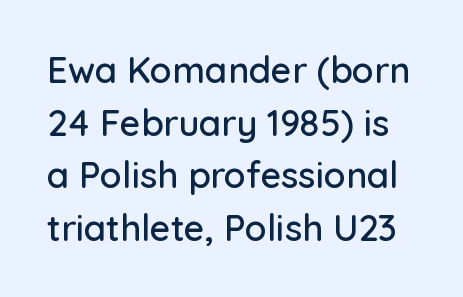
The passage shown is typed in a proportional face where columns would drift. Evenly set lines give the paragraph a standard silhouette. In terms of posture, this sample is upright. Check the space under the baseline: it is left empty. The gaps between neighbouring characters are ordinary and unremarkable. This rendering employs a face without finishing strokes, i.e., a sans-serif.
